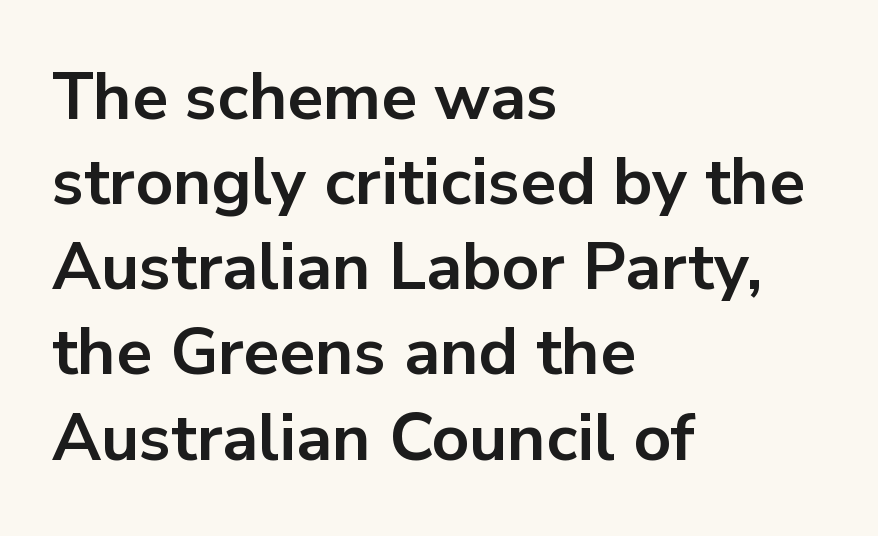
Q: Is the text bold? A: Yes.
Q: Is the text italic (slanted)? A: No, it is upright.
Q: Is the typeface a serif or a sans-serif typeface? A: Sans-serif.
Q: Is the text underlined? A: No.
Q: How is the paragraph aligned? A: Left-aligned.
Q: Is the spacing between letters normal or unusually wide? A: Normal.
Q: Is the spacing between lines tight, normal or loose? A: Normal.
Q: Width (condensed, normal, or wide)? A: Normal.
Q: Stroke contrast? A: Low.
Q: x-height? A: Medium.
Q: Monospaced? A: No.
